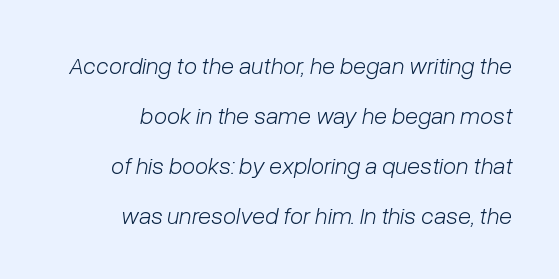
{"italic": "yes", "lean": "right", "slant_degrees": 10, "bold": "no", "underline": "no", "align": "right", "line_spacing": "loose", "line_spacing_ratio": 2.08, "letter_spacing": "normal", "letter_spacing_em": 0.0, "glyph_px": 24}
